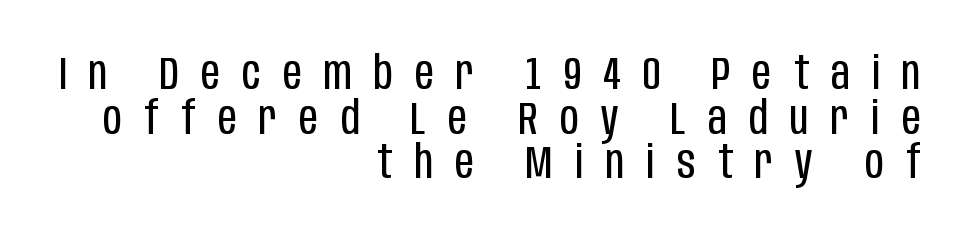
{"serif": "no", "italic": "no", "bold": "no", "weight": "regular", "width": "condensed", "stroke_contrast": "low", "x_height": "large", "monospaced": "no", "underline": "no", "align": "right", "line_spacing": "tight", "line_spacing_ratio": 0.95, "letter_spacing": "wide", "letter_spacing_em": 0.47, "glyph_px": 47}
